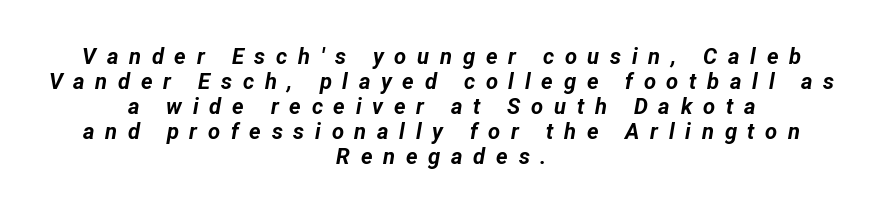
Q: Is the text bold? A: Yes.
Q: Is the text italic (slanted)? A: Yes, it leans right by about 12 degrees.
Q: Is the text underlined? A: No.
Q: How is the paragraph aligned? A: Centered.
Q: Is the spacing between letters normal or unusually wide? A: Unusually wide.
Q: Is the spacing between lines tight, normal or loose? A: Tight.
